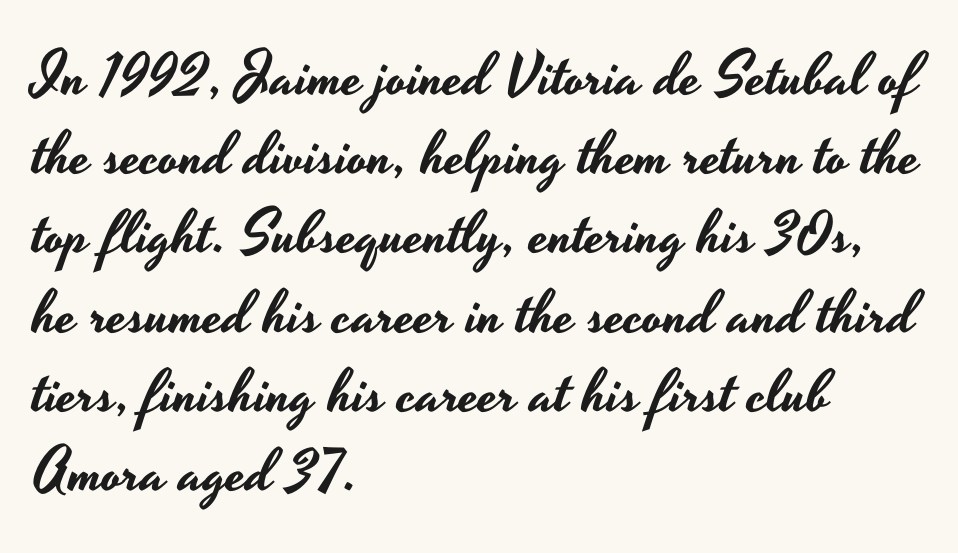
Q: Is the text italic (slanted)? A: Yes.
Q: Is the typeface a serif or a sans-serif typeface? A: Sans-serif.
Q: Is the text underlined? A: No.
Q: How is the paragraph aligned? A: Left-aligned.
Q: Is the spacing between letters normal or unusually wide? A: Normal.
Q: Is the spacing between lines tight, normal or loose? A: Normal.
Q: Width (condensed, normal, or wide)? A: Wide.
Q: Stroke contrast? A: Low.
Q: x-height? A: Small.
Q: Monospaced? A: No.
